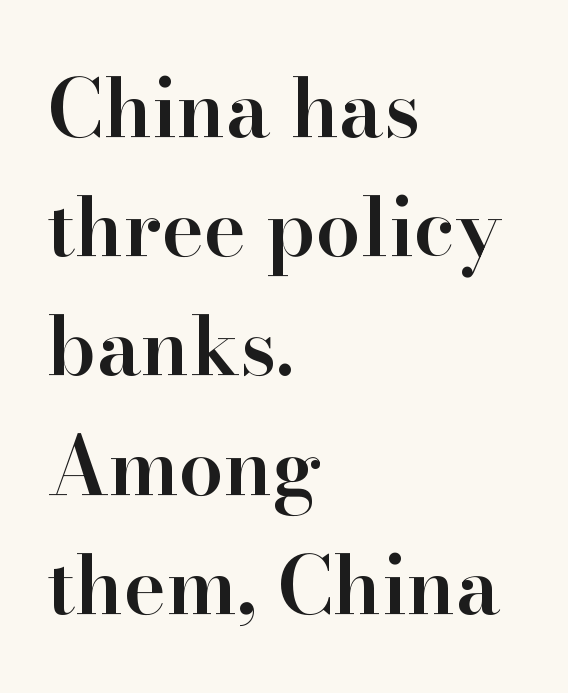
Q: Is the text bold? A: Semi-bold.
Q: Is the text italic (slanted)? A: No, it is upright.
Q: Is the typeface a serif or a sans-serif typeface? A: Serif.
Q: Is the text underlined? A: No.
Q: How is the paragraph aligned? A: Left-aligned.
Q: Is the spacing between letters normal or unusually wide? A: Normal.
Q: Is the spacing between lines tight, normal or loose? A: Normal.
Q: Width (condensed, normal, or wide)? A: Normal.
Q: Stroke contrast? A: High.
Q: x-height? A: Small.
Q: Monospaced? A: No.
